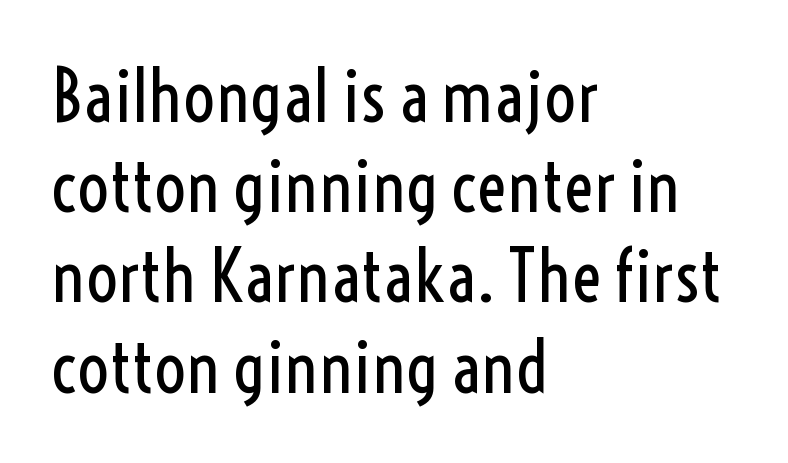
Character widths vary here, with narrow letters taking less room than wide ones. Does the leading feel generous? No, just average. Are there feet on the stems? There aren't — it's a sans. The strip under each line holds only bare page.
